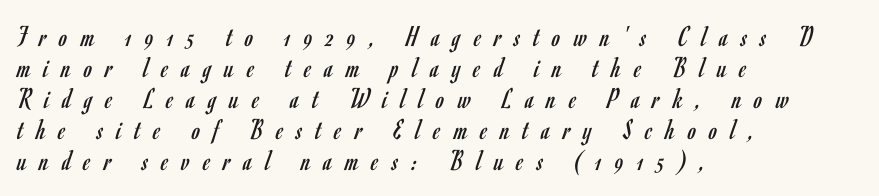
The image shows 30 px regular-weight, condensed sans-serif type; set left-aligned, tight line spacing (1.03x), unusually wide letter spacing (+0.44 em), not underlined; low stroke contrast and a small x-height.
